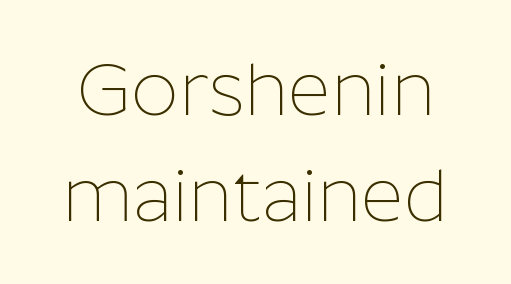
Q: Is the text bold? A: No.
Q: Is the text italic (slanted)? A: No, it is upright.
Q: Is the typeface a serif or a sans-serif typeface? A: Sans-serif.
Q: Is the text underlined? A: No.
Q: Is the spacing between letters normal or unusually wide? A: Normal.
Q: Is the spacing between lines tight, normal or loose? A: Normal.
Q: Width (condensed, normal, or wide)? A: Normal.
Q: Stroke contrast? A: Low.
Q: x-height? A: Medium.
Q: Monospaced? A: No.
